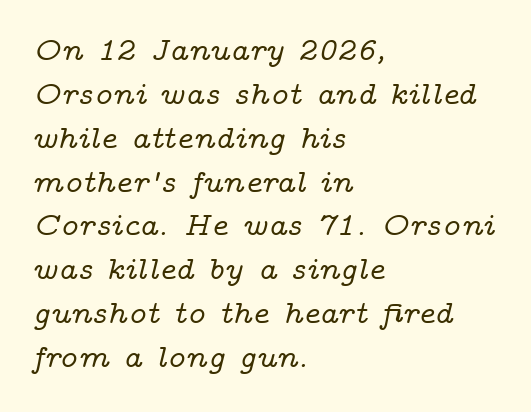
The image shows 32 px wide serif type, italic (leaning right); set left-aligned, normal line spacing (1.37x), normal letter spacing, not underlined; low stroke contrast and a medium x-height.
